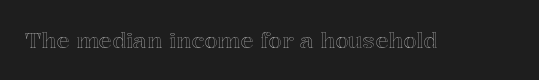
{"italic": "no", "underline": "no", "letter_spacing": "normal", "letter_spacing_em": 0.0, "glyph_px": 22}
